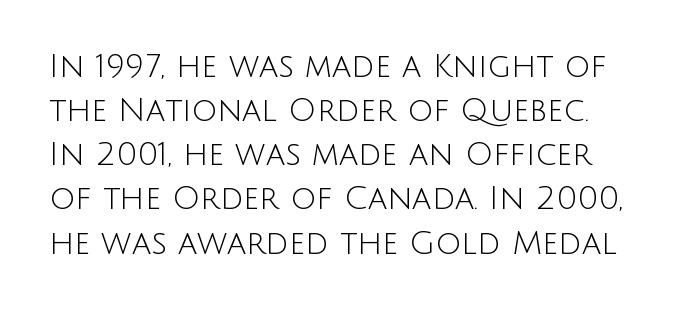
Q: Is the text bold? A: No.
Q: Is the text italic (slanted)? A: No, it is upright.
Q: Is the typeface a serif or a sans-serif typeface? A: Sans-serif.
Q: Is the text underlined? A: No.
Q: Is the spacing between letters normal or unusually wide? A: Normal.
Q: Is the spacing between lines tight, normal or loose? A: Normal.
Q: Width (condensed, normal, or wide)? A: Normal.
Q: Stroke contrast? A: Low.
Q: x-height? A: Large.
Q: Monospaced? A: No.
